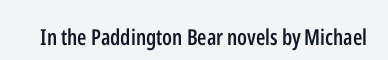
The image shows 22 px text type, upright; set normal letter spacing, not underlined.
